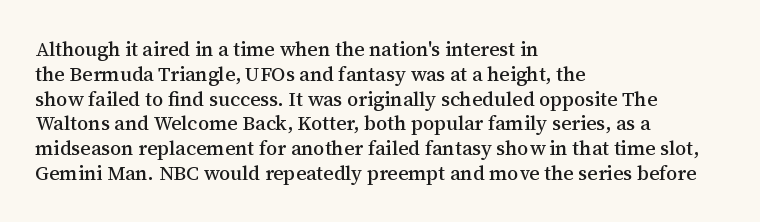
Q: Is the text italic (slanted)? A: No, it is upright.
Q: Is the text underlined? A: No.
Q: How is the paragraph aligned? A: Left-aligned.
Q: Is the spacing between letters normal or unusually wide? A: Normal.
